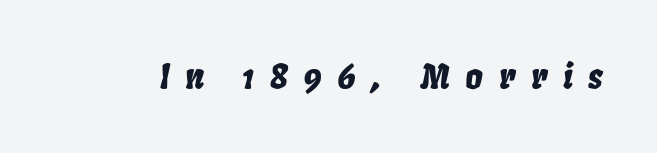
Display-style spreading of the glyphs; the letterfit is very open. Has an underline been added? It has not. The passage shown is typed in a proportional face where columns would drift. Compared with ordinary roman type, these characters are visibly tilted.
